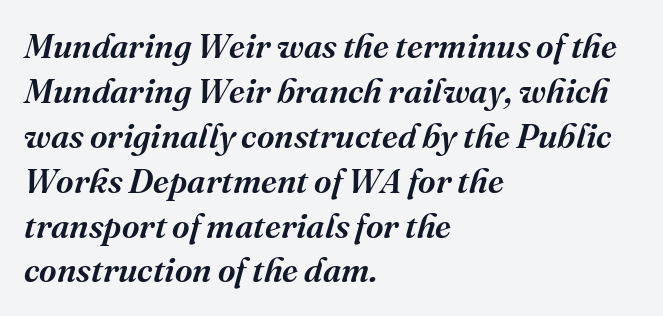
{"serif": "yes", "italic": "yes", "lean": "right", "slant_degrees": 16, "bold": "semi", "weight": "semibold", "width": "normal", "stroke_contrast": "medium", "x_height": "medium", "monospaced": "no", "underline": "no", "align": "left", "line_spacing": "normal", "line_spacing_ratio": 1.32, "letter_spacing": "normal", "letter_spacing_em": 0.0, "glyph_px": 34}
